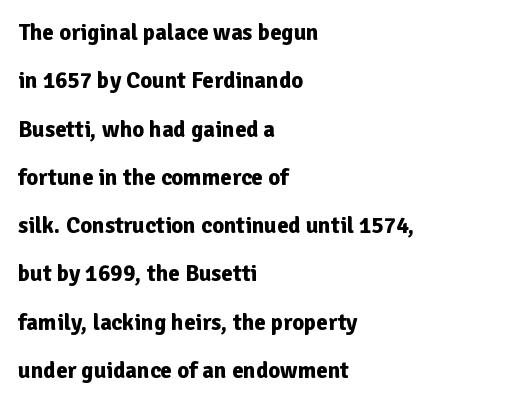
Rows of type keep a wide berth in the vertical direction. Typographic density is high because the face is bold. The passage shown has conventional tracking throughout. Underline: absent.
